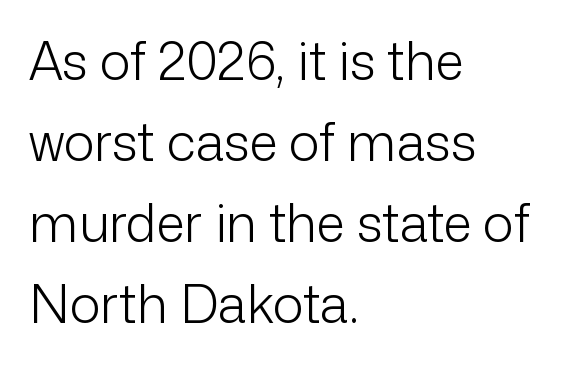
Bold? No — there's no thickening of the strokes. The passage is arranged the way most books set body copy — flush left. A typesetter would label this face a sans. Students, observe: this is what conventionally led text looks like. The letters advance in unequal steps, a hallmark of proportional type.
